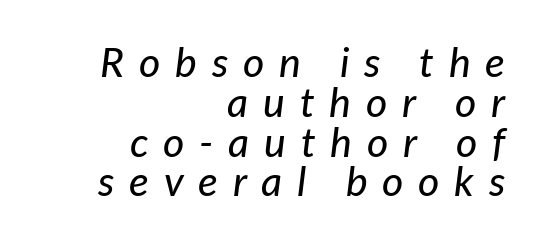
The image shows 41 px text type, italic (leaning right); set right-aligned, tight line spacing (0.97x), unusually wide letter spacing (+0.36 em), not underlined; low stroke contrast and a medium x-height.
